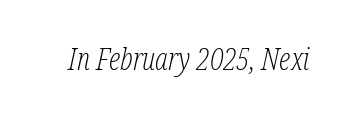
The letters advance in unequal steps, a hallmark of proportional type. Compared with a typical body face, this is equally light or lighter still. The letterforms sit shoulder to shoulder at normal distance. Check under the words: just untouched page.
